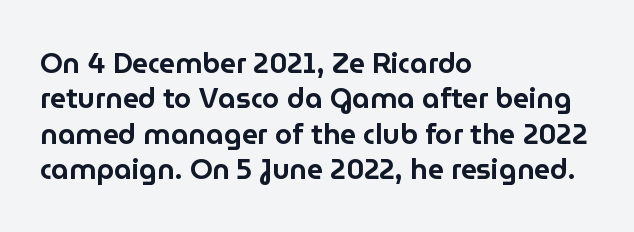
The image shows 28 px sans-serif type, upright; set left-aligned, normal line spacing (1.26x), normal letter spacing, not underlined; low stroke contrast and a medium x-height.
